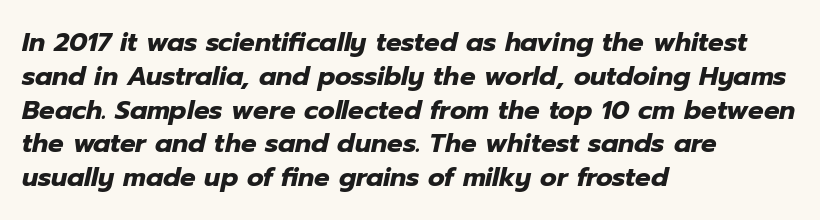
Q: Is the text bold? A: Yes.
Q: Is the text italic (slanted)? A: Yes, it leans right by about 12 degrees.
Q: Is the text underlined? A: No.
Q: How is the paragraph aligned? A: Left-aligned.
Q: Is the spacing between letters normal or unusually wide? A: Normal.
Q: Is the spacing between lines tight, normal or loose? A: Normal.
